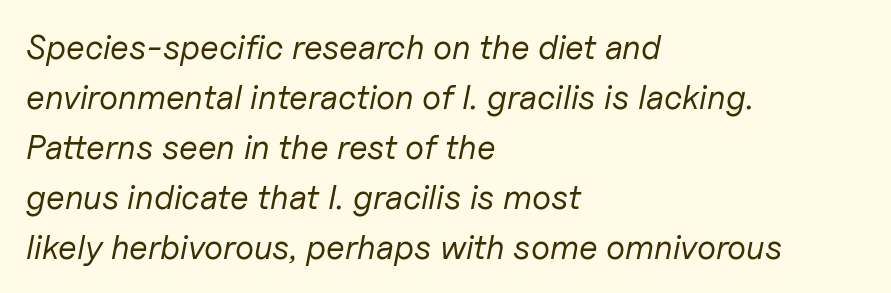
{"italic": "yes", "lean": "right", "slant_degrees": 11, "bold": "no", "weight": "regular", "width": "normal", "stroke_contrast": "low", "x_height": "medium", "monospaced": "no", "underline": "no", "align": "left", "line_spacing": "normal", "line_spacing_ratio": 1.47, "letter_spacing": "normal", "letter_spacing_em": 0.0, "glyph_px": 34}
